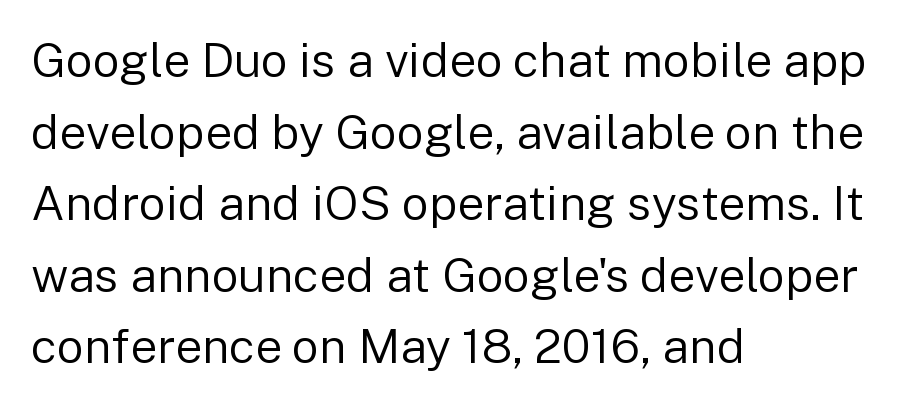
A sans-serif font was chosen for this passage. Does the copy run flush right? No — it runs flush left. Regular leading. The area under the type is left untouched. Words appear dense and cohesive because spacing is normal. Posture: vertical.
